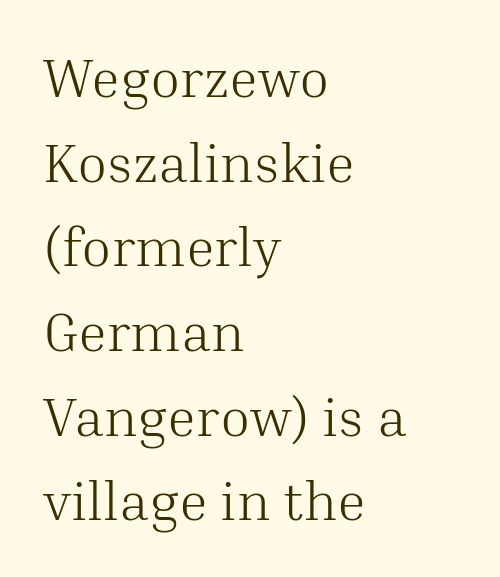
Stroke thickness stays within the range of a standard reading face or lighter. The lines are quadded left. Rule under the text: the space is simply empty. Style check: upright. Serifs: yes, visible at the terminals of the letterforms. Looks like regular typesetting: each glyph gets only the width it needs.
